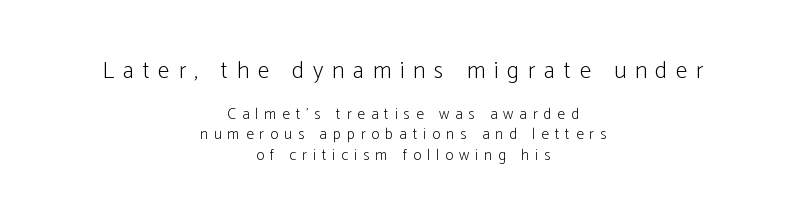
Q: Is the text bold? A: No.
Q: Is the text italic (slanted)? A: No, it is upright.
Q: Is the text underlined? A: No.
Q: How is the paragraph aligned? A: Centered.
Q: Is the spacing between letters normal or unusually wide? A: Unusually wide.
Q: Is the spacing between lines tight, normal or loose? A: Normal.
Q: Which block of text is set in a larger size, the first (top) or the second (bottom)? A: The first (top) one.
